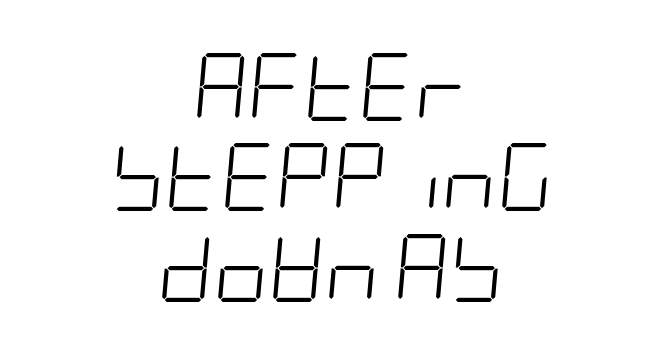
{"italic": "yes", "lean": "right", "slant_degrees": 5, "bold": "no", "weight": "light", "width": "condensed", "stroke_contrast": "low", "x_height": "large", "underline": "no", "align": "center", "line_spacing": "normal", "line_spacing_ratio": 1.33, "letter_spacing": "normal", "letter_spacing_em": 0.0, "glyph_px": 68}
